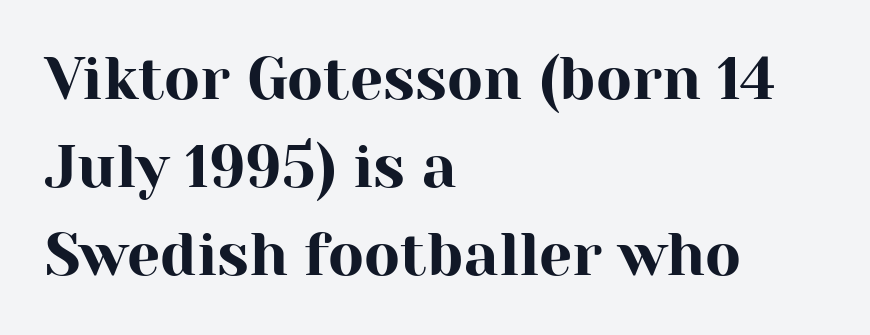
{"serif": "yes", "italic": "no", "width": "normal", "stroke_contrast": "high", "x_height": "medium", "monospaced": "no", "underline": "no", "align": "left", "line_spacing": "normal", "line_spacing_ratio": 1.49, "letter_spacing": "normal", "letter_spacing_em": 0.0, "glyph_px": 59}
